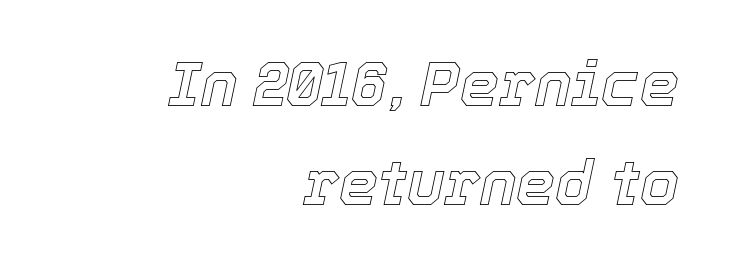
The image shows 62 px text type, italic (leaning right); set right-aligned, normal line spacing (1.59x), normal letter spacing, not underlined; a medium x-height.
